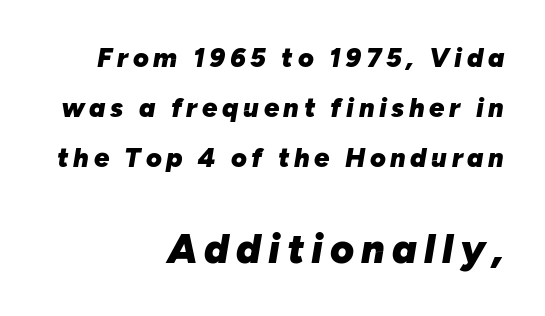
The image shows 41 px heavy type, italic (leaning right); set right-aligned, line spacing 1.86x, not underlined; the second (bottom) block is 1.52x larger; low stroke contrast and a medium x-height.
